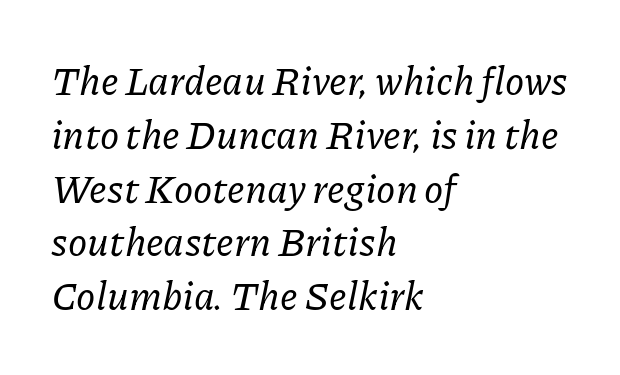
Q: Is the text italic (slanted)? A: Yes, it leans right by about 11 degrees.
Q: Is the typeface a serif or a sans-serif typeface? A: Serif.
Q: Is the text underlined? A: No.
Q: How is the paragraph aligned? A: Left-aligned.
Q: Is the spacing between letters normal or unusually wide? A: Normal.
Q: Is the spacing between lines tight, normal or loose? A: Normal.
Q: Width (condensed, normal, or wide)? A: Normal.
Q: Stroke contrast? A: Low.
Q: x-height? A: Medium.
Q: Monospaced? A: No.
